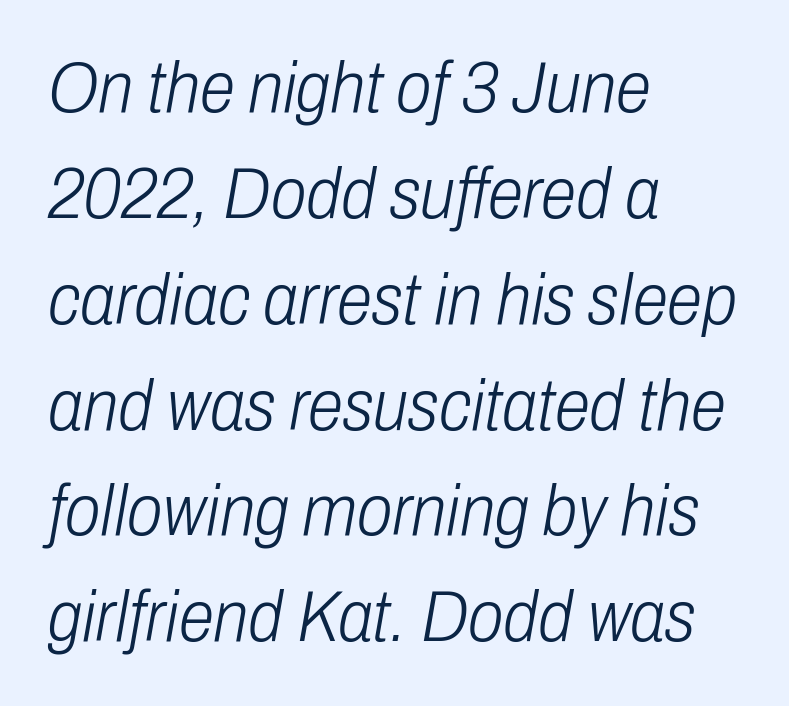
A typesetter would mark this as italic. You could not count columns in this text — the font is proportionally spaced. The letterforms sit shoulder to shoulder at normal distance. Anything drawn beneath the words? Only blank space. Horizontal bands of white between lines are of average thickness.
